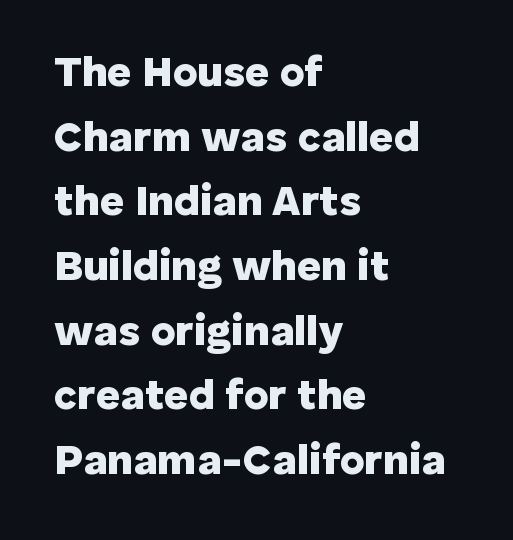
{"serif": "no", "italic": "no", "bold": "yes", "weight": "heavy", "width": "normal", "stroke_contrast": "low", "x_height": "medium", "monospaced": "no", "underline": "no", "align": "left", "line_spacing": "normal", "line_spacing_ratio": 1.54, "letter_spacing": "normal", "letter_spacing_em": 0.0, "glyph_px": 42}
